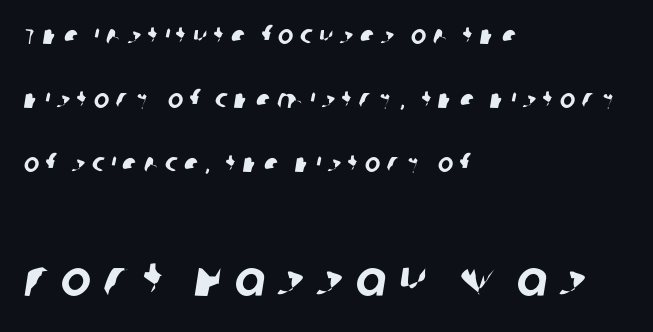
{"serif": "no", "width": "normal", "stroke_contrast": "low", "x_height": "large", "monospaced": "no", "underline": "no", "align": "left", "line_spacing": "loose", "line_spacing_ratio": 2.47, "letter_spacing": "wide", "letter_spacing_em": 0.26, "larger_block": "second", "size_ratio": 1.96, "glyph_px": 51}
